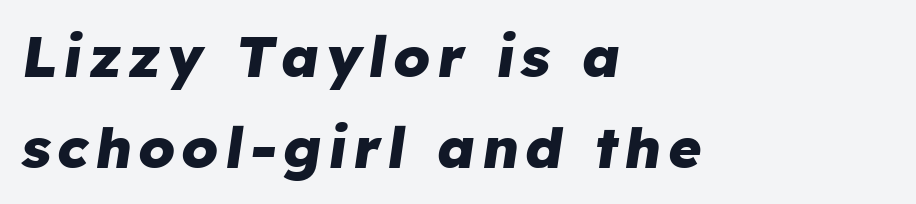
{"italic": "yes", "lean": "right", "slant_degrees": 8, "bold": "yes", "weight": "heavy", "width": "normal", "stroke_contrast": "low", "x_height": "medium", "monospaced": "no", "underline": "no", "align": "left", "line_spacing": "normal", "line_spacing_ratio": 1.6, "glyph_px": 57}
